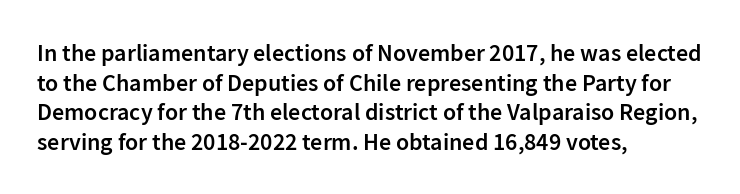
{"italic": "no", "bold": "semi", "underline": "no", "align": "left", "line_spacing_ratio": 1.23, "letter_spacing": "normal", "letter_spacing_em": 0.0, "glyph_px": 24}
